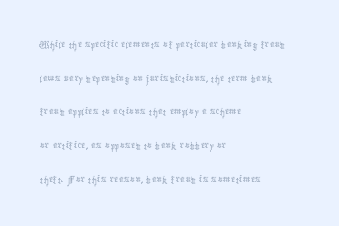
Honestly, there is no underline to notice here at all. When letters stand straight like this, we call the style roman or upright. The passage shown stacks its lines at a standard gap. Horizontal alignment here is leftward, the default for most running prose. Ink coverage per letter is moderate at most.
